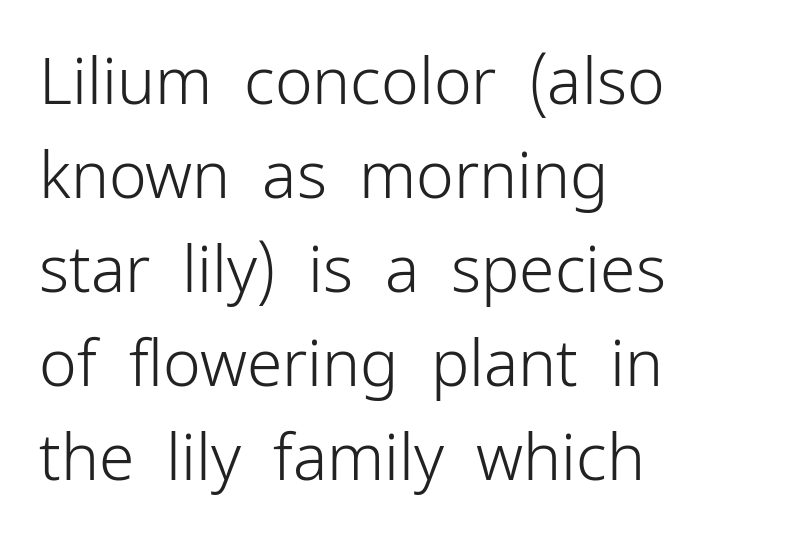
The image shows 64 px light sans-serif type, upright; set left-aligned, normal line spacing (1.47x), normal letter spacing, not underlined; low stroke contrast and a medium x-height.
